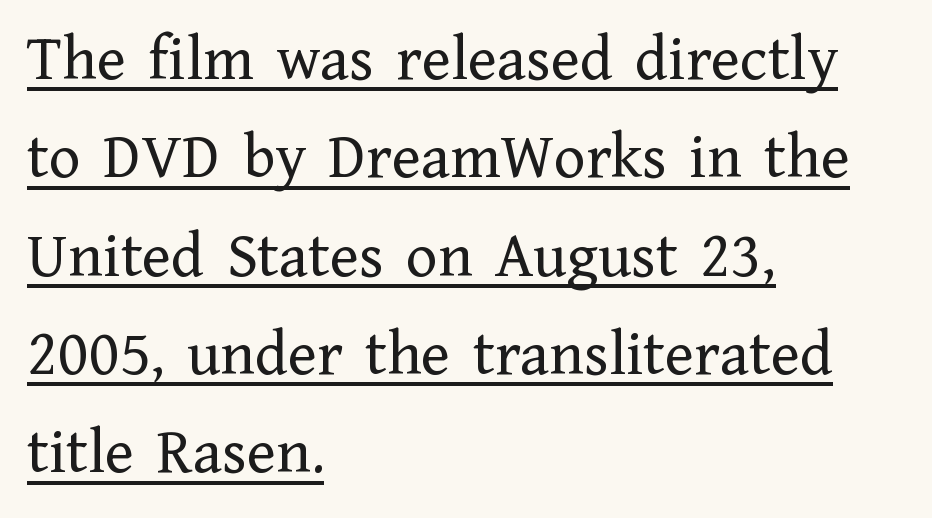
{"serif": "yes", "italic": "no", "bold": "no", "weight": "regular", "width": "normal", "stroke_contrast": "low", "x_height": "medium", "monospaced": "no", "underline": "yes", "align": "left", "line_spacing": "normal", "line_spacing_ratio": 1.49, "letter_spacing": "normal", "letter_spacing_em": 0.0, "glyph_px": 66}
